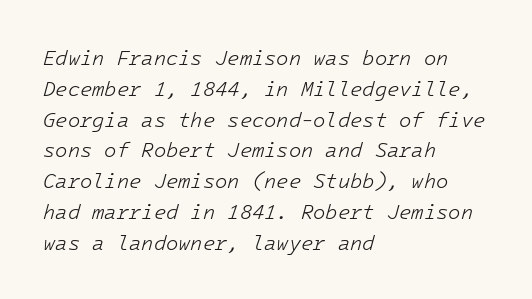
The image shows 20 px text type, italic (leaning right); set left-aligned, normal line spacing (1.54x), normal letter spacing, not underlined.
